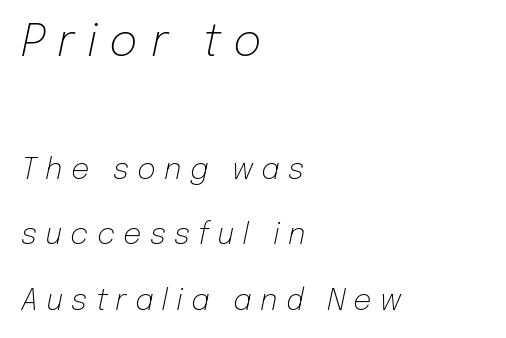
{"italic": "yes", "lean": "right", "slant_degrees": 12, "bold": "no", "weight": "light", "width": "normal", "stroke_contrast": "low", "x_height": "medium", "monospaced": "no", "underline": "no", "align": "left", "line_spacing": "loose", "line_spacing_ratio": 2.26, "letter_spacing": "wide", "letter_spacing_em": 0.28, "larger_block": "first", "size_ratio": 1.52, "glyph_px": 44}
